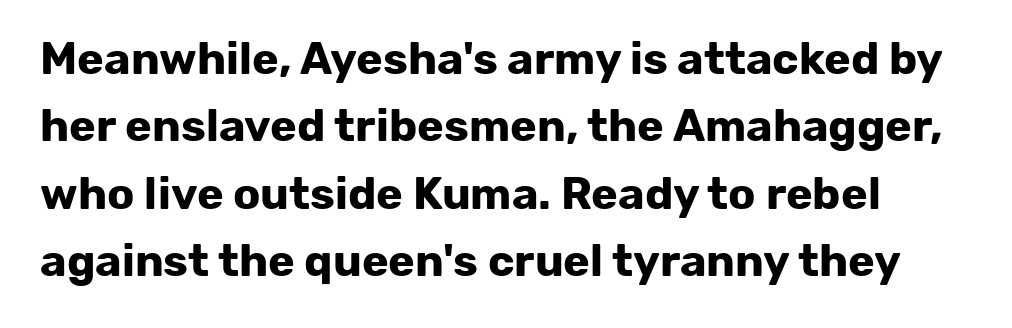
The image shows 45 px bold sans-serif type, upright; set normal line spacing (1.5x), normal letter spacing, not underlined; low stroke contrast and a medium x-height.
